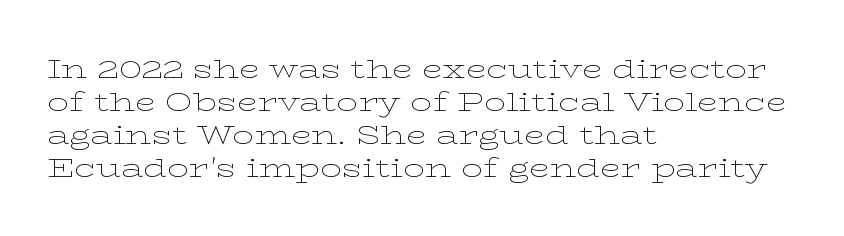
Q: Is the text bold? A: No.
Q: Is the text italic (slanted)? A: No, it is upright.
Q: Is the text underlined? A: No.
Q: How is the paragraph aligned? A: Left-aligned.
Q: Is the spacing between letters normal or unusually wide? A: Normal.
